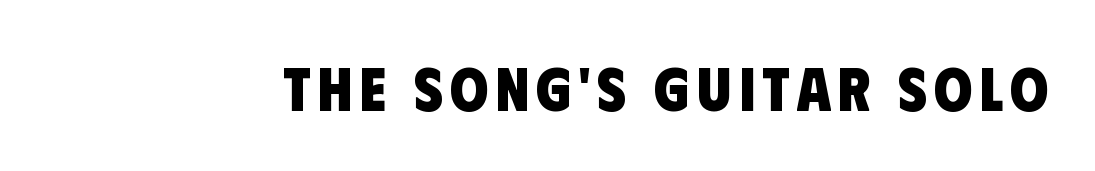
{"serif": "no", "bold": "yes", "weight": "heavy", "width": "condensed", "stroke_contrast": "low", "x_height": "large", "monospaced": "no", "underline": "no", "glyph_px": 62}
